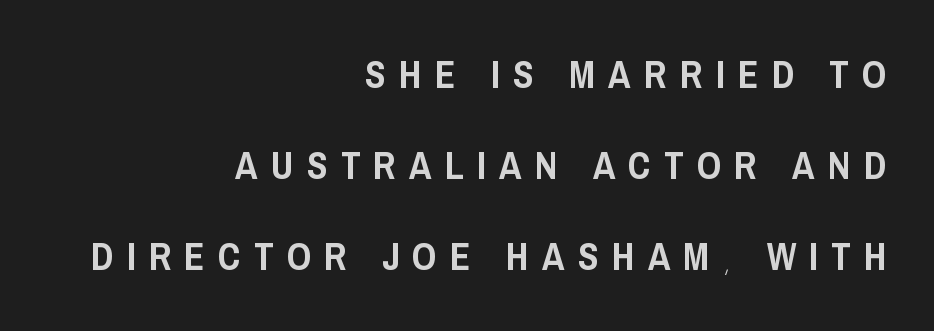
{"serif": "no", "italic": "no", "width": "condensed", "stroke_contrast": "low", "x_height": "large", "monospaced": "no", "underline": "no", "align": "right", "line_spacing": "loose", "line_spacing_ratio": 2.4, "letter_spacing": "wide", "letter_spacing_em": 0.35, "glyph_px": 38}
